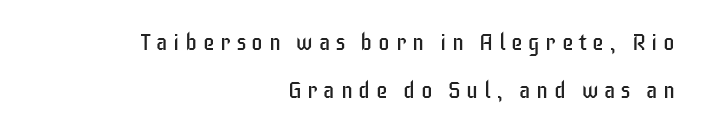
The line texture is sparse and dotted thanks to wide tracking. The letters stand upright; this is a roman face. The letters look calm and open, with moderate or lighter stems. Is there much room between lines? Yes — plenty of vertical air separates them. Descender tails drop into unmarked territory.
